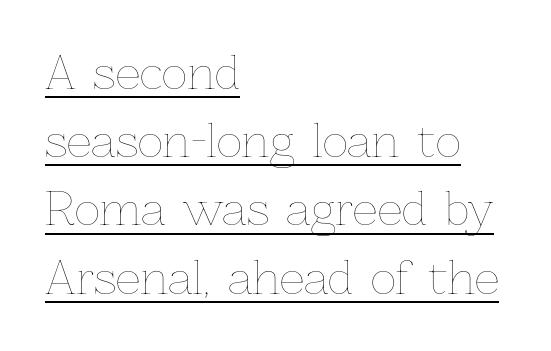
{"italic": "no", "bold": "no", "weight": "thin", "width": "normal", "stroke_contrast": "low", "x_height": "medium", "monospaced": "no", "underline": "yes", "align": "left", "line_spacing": "normal", "line_spacing_ratio": 1.55, "letter_spacing": "normal", "letter_spacing_em": 0.0, "glyph_px": 44}
